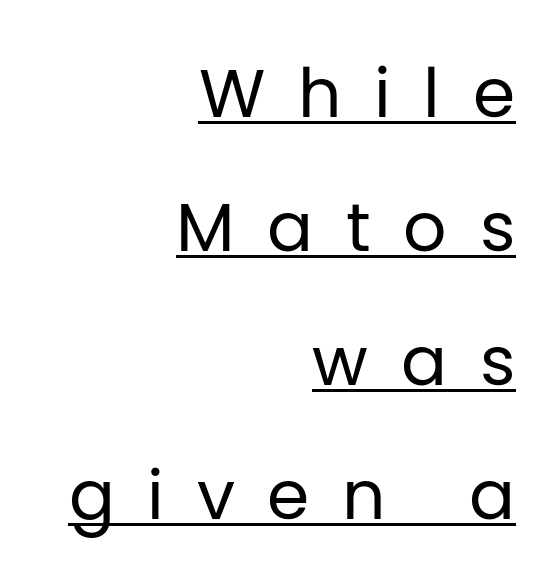
{"serif": "no", "italic": "no", "bold": "no", "weight": "regular", "width": "normal", "stroke_contrast": "low", "x_height": "large", "monospaced": "no", "underline": "yes", "align": "right", "line_spacing": "loose", "line_spacing_ratio": 1.97, "letter_spacing": "wide", "letter_spacing_em": 0.48, "glyph_px": 68}
